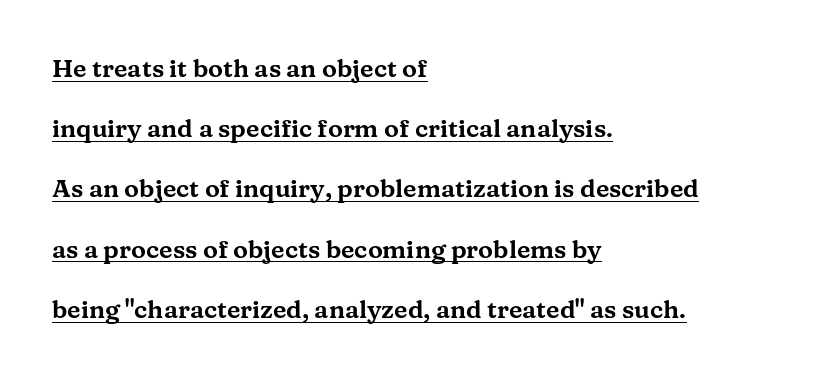
Q: Is the text italic (slanted)? A: No, it is upright.
Q: Is the text underlined? A: Yes.
Q: How is the paragraph aligned? A: Left-aligned.
Q: Is the spacing between letters normal or unusually wide? A: Normal.
Q: Is the spacing between lines tight, normal or loose? A: Loose.
